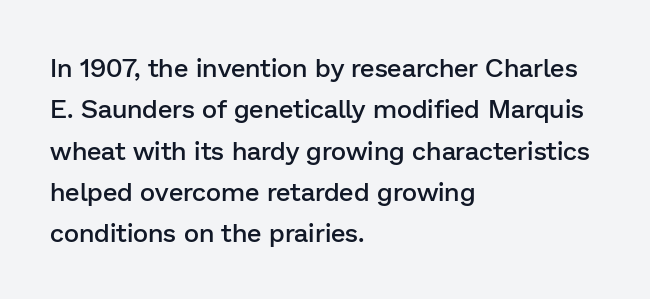
The image shows 26 px text type, upright; set left-aligned, normal line spacing (1.59x), normal letter spacing, not underlined.
